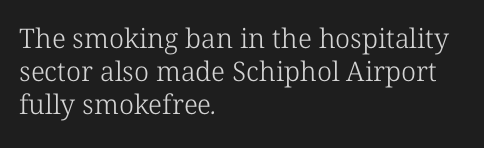
Left-aligned paragraph, ragged on the right. No word sits above an underline. This sample uses plain, unmodified letter spacing. No letter is thick-stroked: the sample isn't bold.
